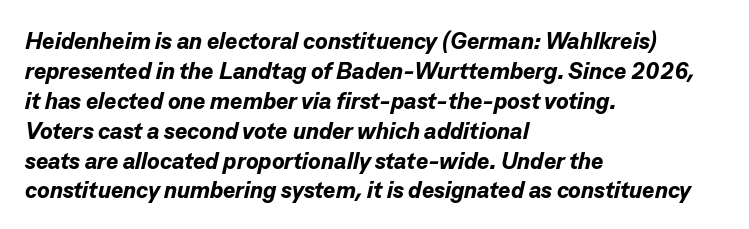
The image shows 23 px bold type, italic (leaning right); set left-aligned, normal line spacing (1.3x), normal letter spacing, not underlined.
